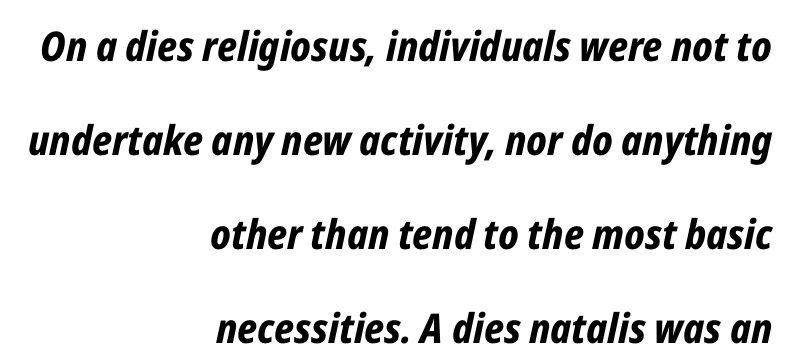
{"italic": "yes", "lean": "right", "slant_degrees": 12, "bold": "yes", "weight": "bold", "width": "condensed", "stroke_contrast": "low", "x_height": "medium", "monospaced": "no", "underline": "no", "align": "right", "line_spacing": "loose", "line_spacing_ratio": 2.29, "letter_spacing": "normal", "letter_spacing_em": 0.0, "glyph_px": 41}
